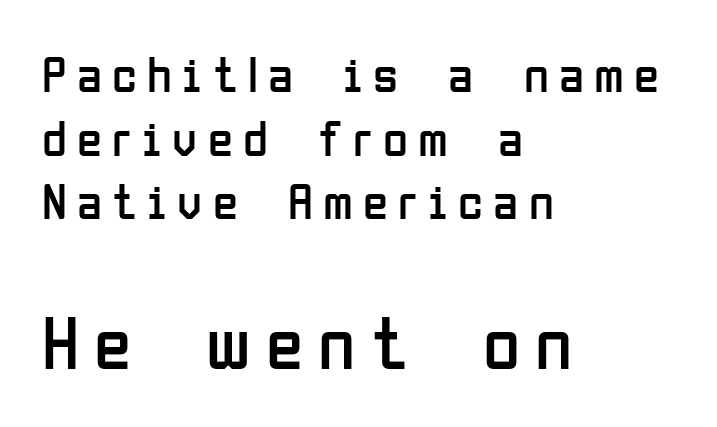
Q: Is the text bold? A: No.
Q: Is the text italic (slanted)? A: No, it is upright.
Q: Is the typeface a serif or a sans-serif typeface? A: Sans-serif.
Q: Is the text underlined? A: No.
Q: How is the paragraph aligned? A: Left-aligned.
Q: Is the spacing between letters normal or unusually wide? A: Unusually wide.
Q: Is the spacing between lines tight, normal or loose? A: Normal.
Q: Which block of text is set in a larger size, the first (top) or the second (bottom)? A: The second (bottom) one.
Q: Width (condensed, normal, or wide)? A: Condensed.
Q: Stroke contrast? A: Low.
Q: x-height? A: Medium.
Q: Monospaced? A: No.
